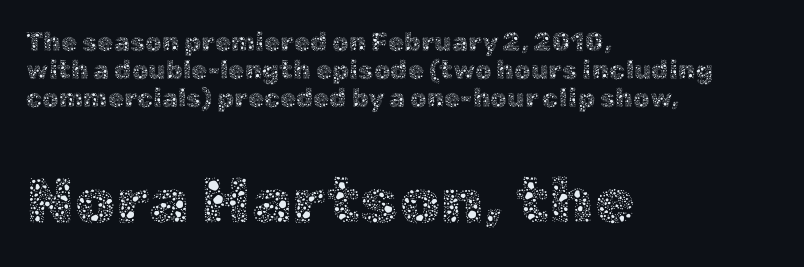
Q: Is the text bold? A: No.
Q: Is the text italic (slanted)? A: No, it is upright.
Q: Is the text underlined? A: No.
Q: How is the paragraph aligned? A: Left-aligned.
Q: Is the spacing between letters normal or unusually wide? A: Normal.
Q: Is the spacing between lines tight, normal or loose? A: Tight.
Q: Which block of text is set in a larger size, the first (top) or the second (bottom)? A: The second (bottom) one.
Q: Width (condensed, normal, or wide)? A: Normal.
Q: x-height? A: Medium.
Q: Monospaced? A: No.
